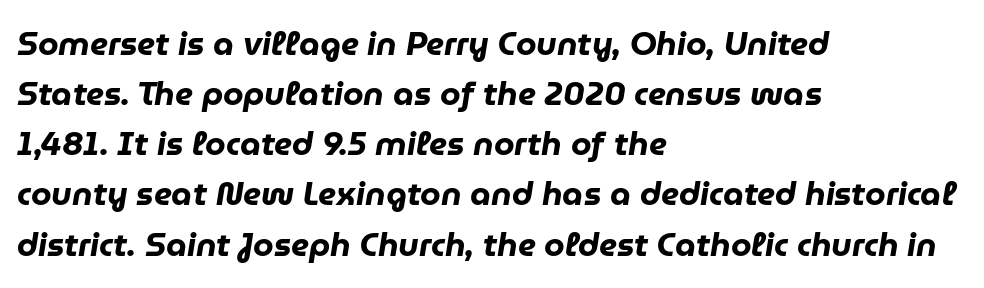
The lines sit at an ordinary, default distance from one another. An italicized treatment has been applied to the whole sample. The paragraph shown leans on its left margin. Note the varied advance widths — an 'i' is clearly narrower than an 'm'. Lines of text with bare space underneath.
